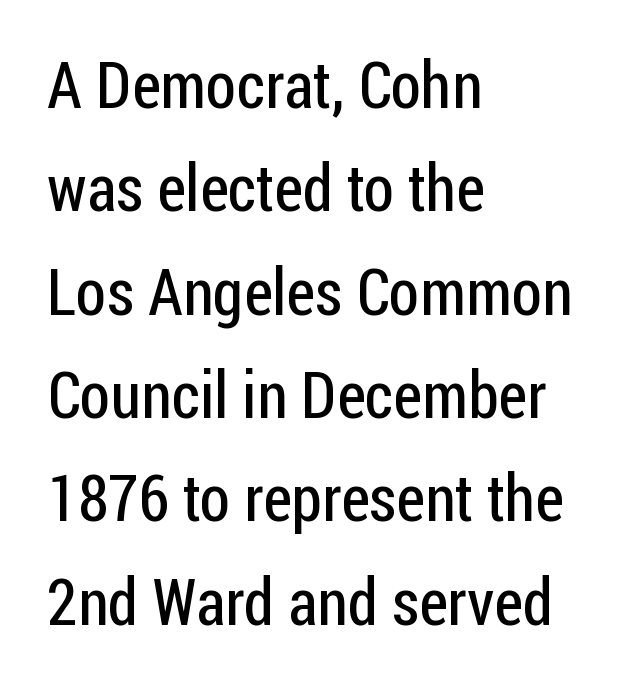
Q: Is the text bold? A: No.
Q: Is the text italic (slanted)? A: No, it is upright.
Q: Is the typeface a serif or a sans-serif typeface? A: Sans-serif.
Q: Is the text underlined? A: No.
Q: How is the paragraph aligned? A: Left-aligned.
Q: Is the spacing between letters normal or unusually wide? A: Normal.
Q: Is the spacing between lines tight, normal or loose? A: Normal.
Q: Width (condensed, normal, or wide)? A: Condensed.
Q: Stroke contrast? A: Low.
Q: x-height? A: Medium.
Q: Monospaced? A: No.
